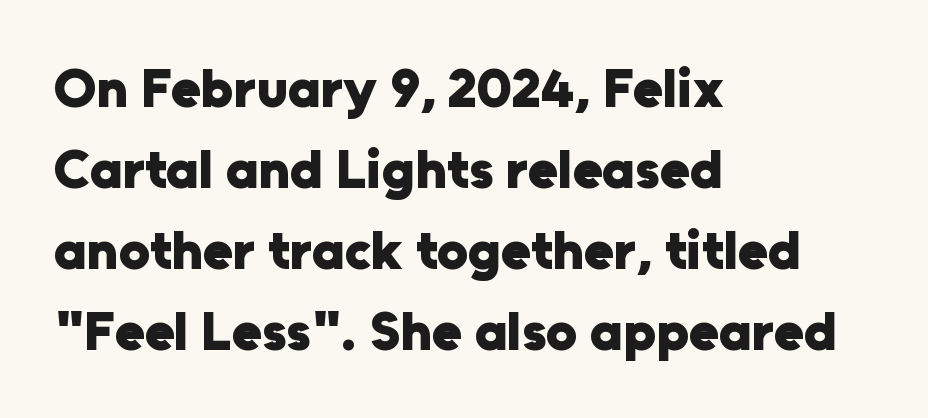
Q: Is the text bold? A: Yes.
Q: Is the text italic (slanted)? A: No, it is upright.
Q: Is the typeface a serif or a sans-serif typeface? A: Sans-serif.
Q: Is the text underlined? A: No.
Q: How is the paragraph aligned? A: Left-aligned.
Q: Is the spacing between letters normal or unusually wide? A: Normal.
Q: Is the spacing between lines tight, normal or loose? A: Normal.
Q: Width (condensed, normal, or wide)? A: Normal.
Q: Stroke contrast? A: Low.
Q: x-height? A: Medium.
Q: Monospaced? A: No.
